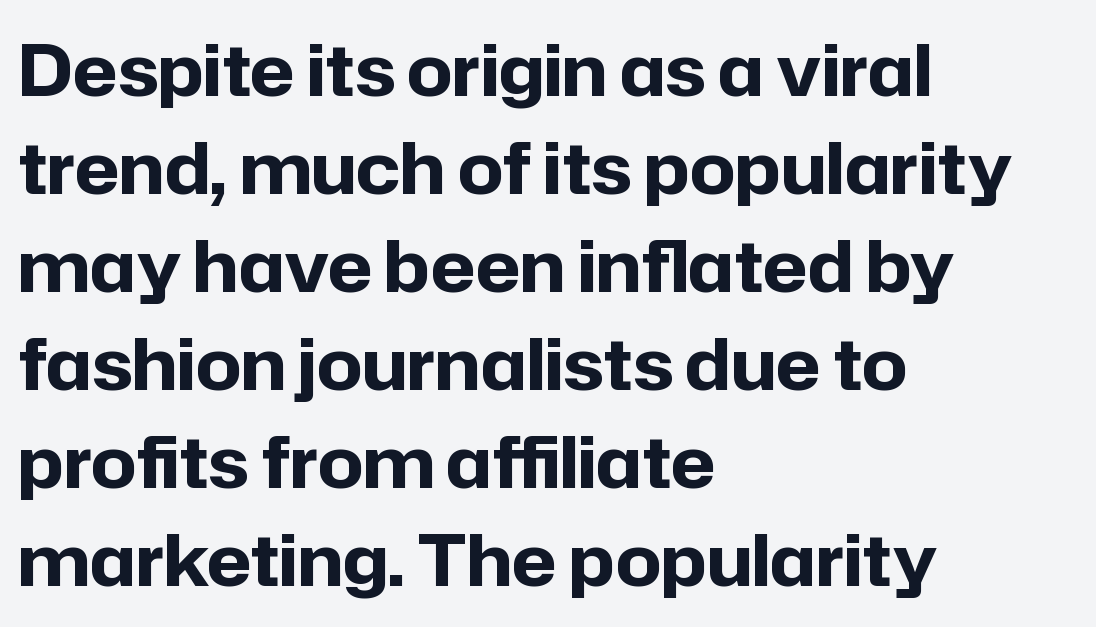
Posture: vertical. The rows are spaced the way most documents space them. Emphasis by weight is at full strength: bold. Which margin do the lines hug? The left one — the right edge is uneven. You could not count columns in this text — the font is proportionally spaced.
